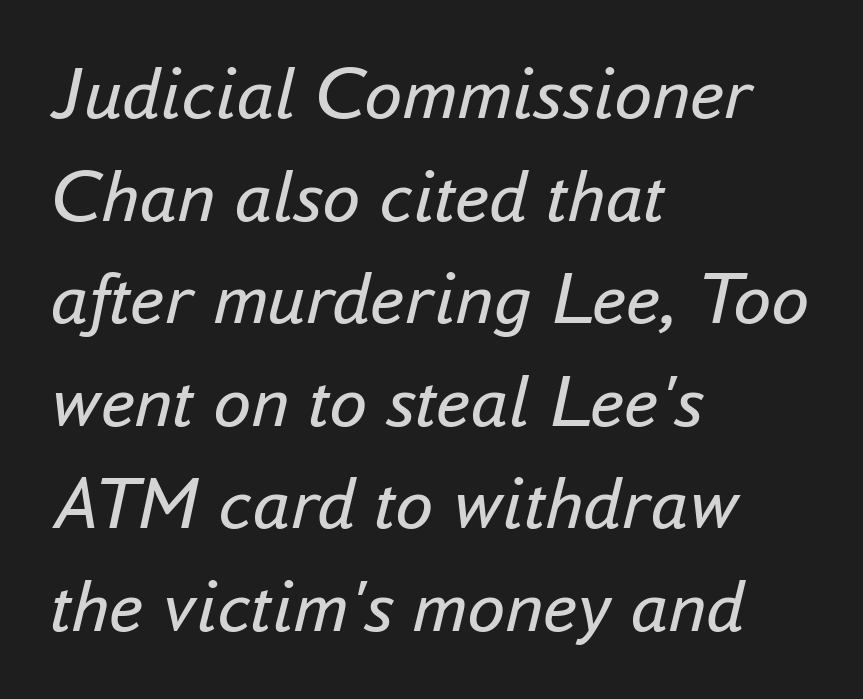
The passage shown leans; its letterforms are oblique. A normal amount of white space separates one row of letters from the next. Check under the words: just untouched page. Leftover space on each line is placed entirely after the last word. Looks like regular typesetting: each glyph gets only the width it needs. Inter-character spacing is left at the font's built-in metrics.
